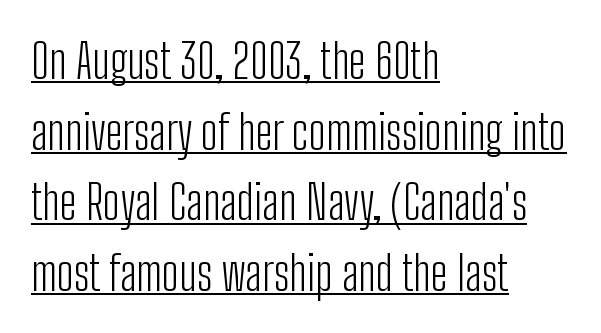
Q: Is the text bold? A: No.
Q: Is the text italic (slanted)? A: No, it is upright.
Q: Is the typeface a serif or a sans-serif typeface? A: Sans-serif.
Q: Is the text underlined? A: Yes.
Q: How is the paragraph aligned? A: Left-aligned.
Q: Is the spacing between letters normal or unusually wide? A: Normal.
Q: Is the spacing between lines tight, normal or loose? A: Normal.
Q: Width (condensed, normal, or wide)? A: Condensed.
Q: Stroke contrast? A: Low.
Q: x-height? A: Medium.
Q: Monospaced? A: No.
